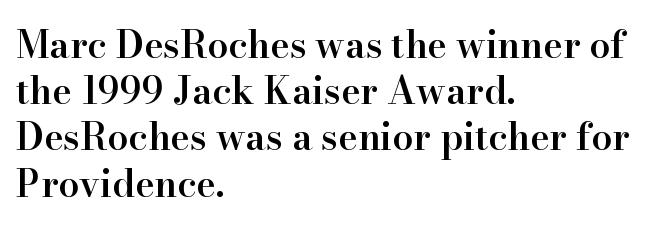
The image shows 37 px semibold serif type, upright; set left-aligned, normal line spacing (1.25x), normal letter spacing, not underlined; high stroke contrast and a small x-height.
